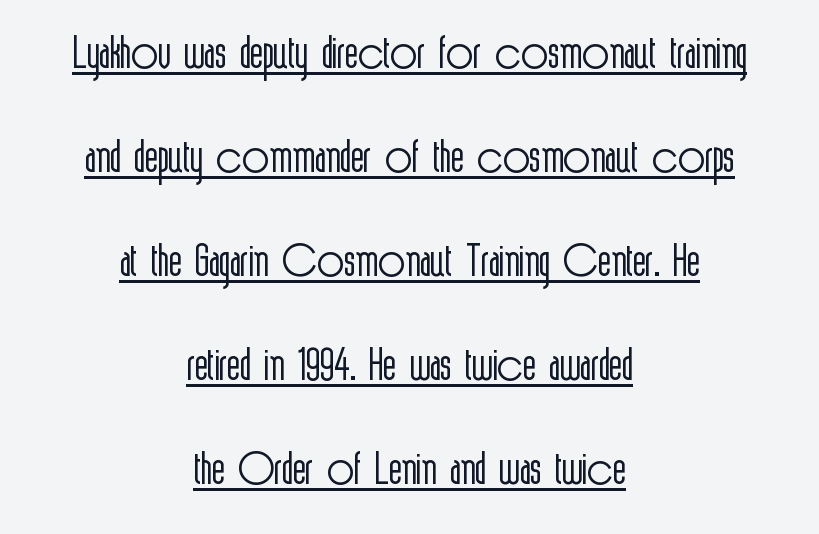
The image shows 68 px light, condensed sans-serif type, upright; set centered, normal line spacing (1.53x), normal letter spacing, underlined; a medium x-height.
